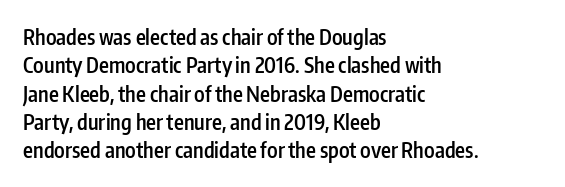
The lines are quadded left. Quick note: not italic, upright. Heft: intermediate — a semibold. Letter spacing: default. Each row of text sits above clean, open space.
